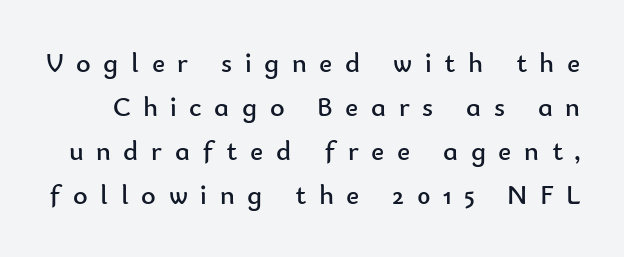
{"serif": "no", "italic": "no", "bold": "no", "weight": "regular", "width": "normal", "stroke_contrast": "low", "x_height": "small", "monospaced": "no", "underline": "no", "line_spacing": "normal", "line_spacing_ratio": 1.57, "letter_spacing": "wide", "letter_spacing_em": 0.45, "glyph_px": 28}
